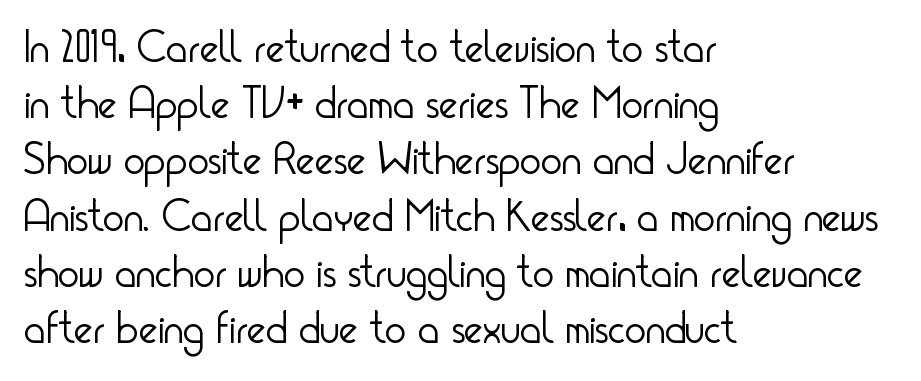
The image shows 45 px light, condensed sans-serif type, upright; set left-aligned, normal line spacing (1.25x), normal letter spacing, not underlined; low stroke contrast and a small x-height.
